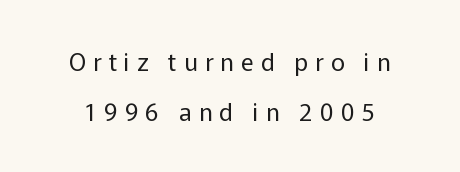
Q: Is the text bold? A: No.
Q: Is the text italic (slanted)? A: No, it is upright.
Q: Is the text underlined? A: No.
Q: Is the spacing between letters normal or unusually wide? A: Unusually wide.
Q: Is the spacing between lines tight, normal or loose? A: Loose.
